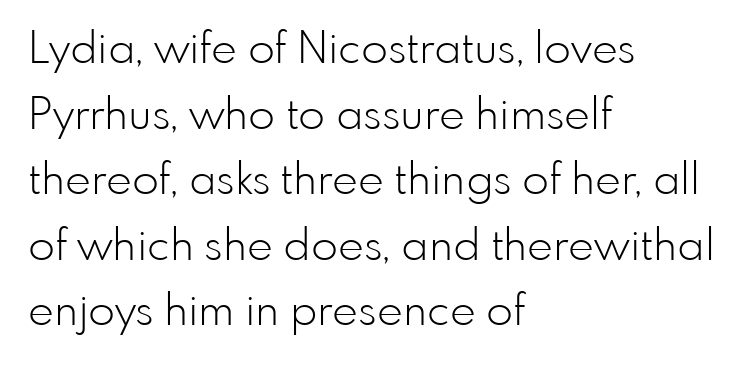
The image shows 44 px light sans-serif type, upright; set left-aligned, normal line spacing (1.49x), normal letter spacing, not underlined; low stroke contrast and a small x-height.
